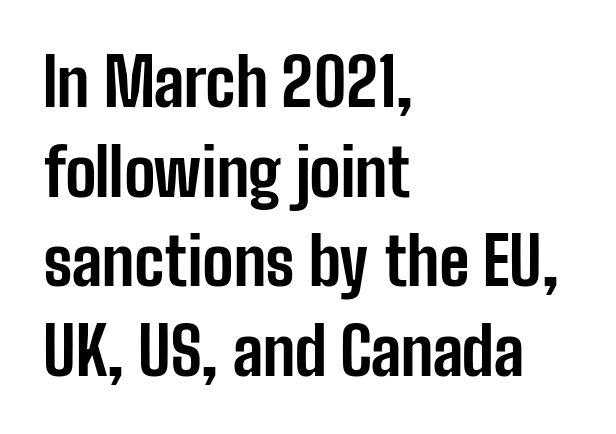
Q: Is the text bold? A: Yes.
Q: Is the text italic (slanted)? A: No, it is upright.
Q: Is the typeface a serif or a sans-serif typeface? A: Sans-serif.
Q: Is the text underlined? A: No.
Q: How is the paragraph aligned? A: Left-aligned.
Q: Is the spacing between letters normal or unusually wide? A: Normal.
Q: Is the spacing between lines tight, normal or loose? A: Normal.
Q: Width (condensed, normal, or wide)? A: Condensed.
Q: Stroke contrast? A: Low.
Q: x-height? A: Medium.
Q: Monospaced? A: No.
